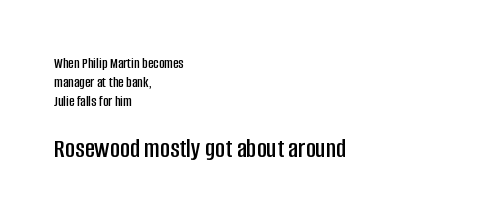
Q: Is the text italic (slanted)? A: No, it is upright.
Q: Is the text underlined? A: No.
Q: How is the paragraph aligned? A: Left-aligned.
Q: Is the spacing between letters normal or unusually wide? A: Normal.
Q: Is the spacing between lines tight, normal or loose? A: Normal.
Q: Which block of text is set in a larger size, the first (top) or the second (bottom)? A: The second (bottom) one.
